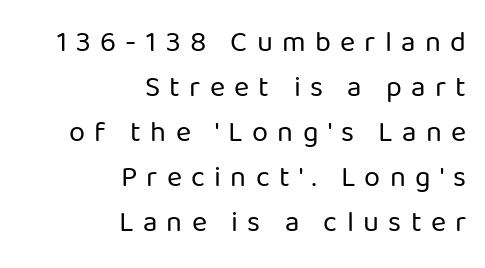
The image shows 29 px regular-weight sans-serif type, upright; set right-aligned, normal line spacing (1.55x), unusually wide letter spacing (+0.32 em), not underlined; low stroke contrast and a medium x-height.
